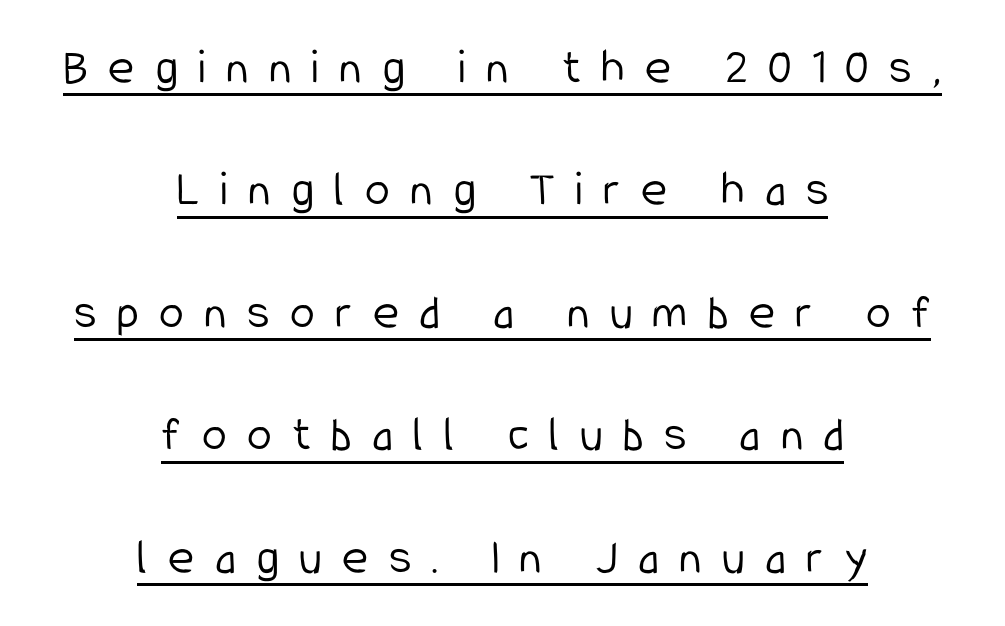
The image shows 50 px light, condensed sans-serif type, upright; set centered, loose line spacing (2.45x), unusually wide letter spacing (+0.41 em), underlined; low stroke contrast and a medium x-height.
